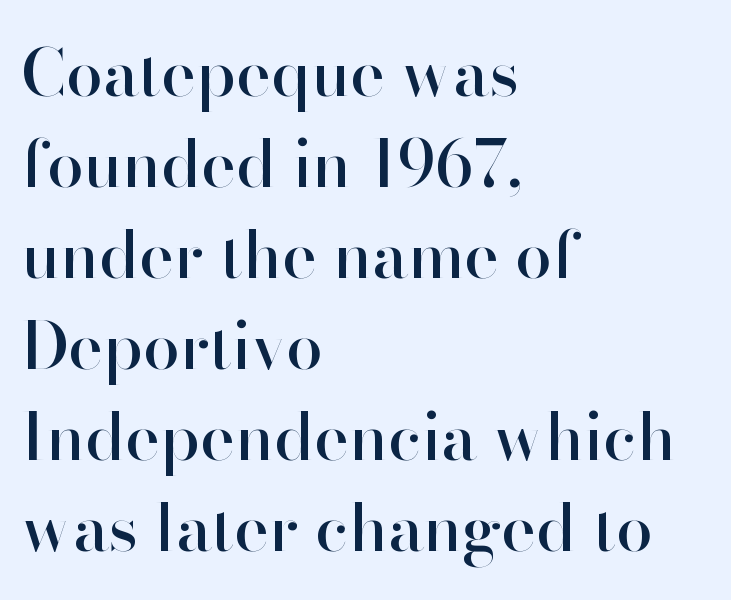
Q: Is the text italic (slanted)? A: No, it is upright.
Q: Is the typeface a serif or a sans-serif typeface? A: Sans-serif.
Q: Is the text underlined? A: No.
Q: How is the paragraph aligned? A: Left-aligned.
Q: Is the spacing between letters normal or unusually wide? A: Normal.
Q: Is the spacing between lines tight, normal or loose? A: Normal.
Q: Width (condensed, normal, or wide)? A: Normal.
Q: Stroke contrast? A: High.
Q: x-height? A: Small.
Q: Monospaced? A: No.
